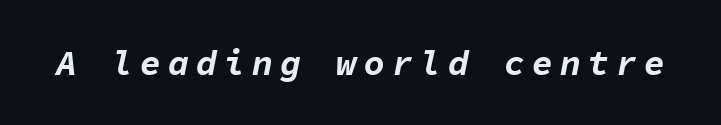
Heft: maximum for text — a bold. The typography opts for an oblique posture over an upright one. Each letter, wide or thin by design, is forced into the same width here. The tracking jumps out immediately: characters are airy and widely separated. The baseline area is clear.
